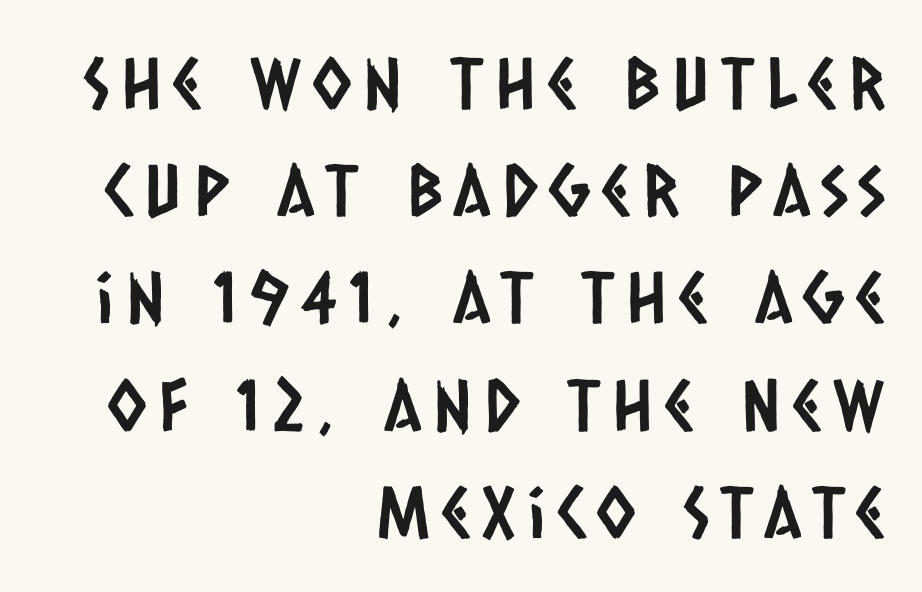
Horizontal bands of white between lines are of average thickness. Character widths vary here, with narrow letters taking less room than wide ones. The typesetter chose a ragged-left arrangement here. A clean baseline with only descenders dipping below it. Stroke terminals: plain, sans-serif.
